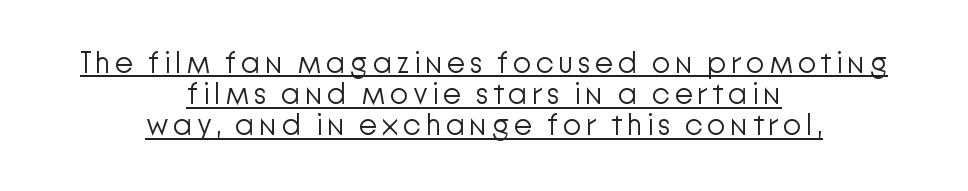
The image shows 30 px light sans-serif type, upright; set centered, tight line spacing (1.04x), underlined; low stroke contrast and a medium x-height.
